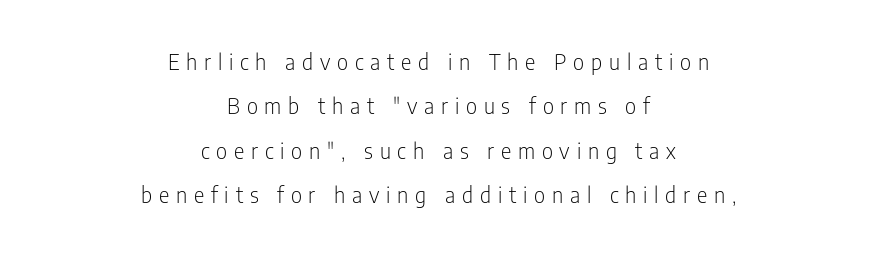
The image shows 22 px text type, upright; set centered, loose line spacing (2.02x), unusually wide letter spacing (+0.31 em), not underlined.
